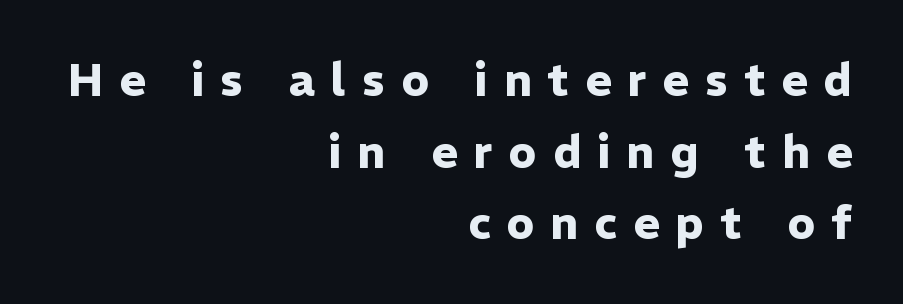
Varying glyph widths throughout — classic text-font behaviour. The glyphs are unaccompanied by any horizontal stroke below them. This is the regular roman posture of the typeface. This is heavy type, rendered in bold. These lines stack with their right ends in a neat column.
